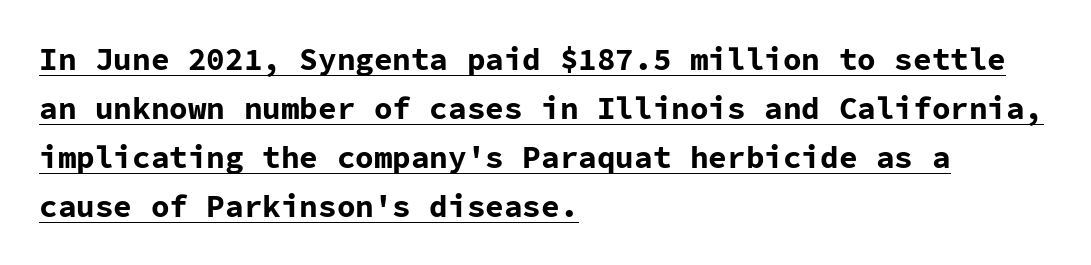
The image shows 31 px bold sans-serif type, upright, monospaced; set left-aligned, normal line spacing (1.58x), normal letter spacing, underlined; low stroke contrast and a medium x-height.
